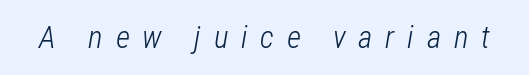
{"italic": "yes", "lean": "right", "slant_degrees": 12, "bold": "no", "weight": "light", "width": "condensed", "stroke_contrast": "low", "x_height": "medium", "monospaced": "no", "underline": "no", "letter_spacing": "wide", "letter_spacing_em": 0.41, "glyph_px": 31}
